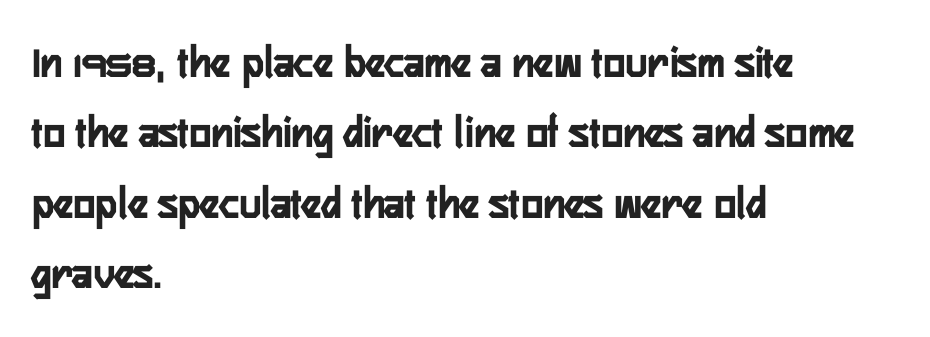
Q: Is the text bold? A: Yes.
Q: Is the text italic (slanted)? A: No, it is upright.
Q: Is the typeface a serif or a sans-serif typeface? A: Sans-serif.
Q: Is the text underlined? A: No.
Q: How is the paragraph aligned? A: Left-aligned.
Q: Is the spacing between letters normal or unusually wide? A: Normal.
Q: Is the spacing between lines tight, normal or loose? A: Normal.
Q: Width (condensed, normal, or wide)? A: Condensed.
Q: Stroke contrast? A: Low.
Q: x-height? A: Medium.
Q: Monospaced? A: No.
